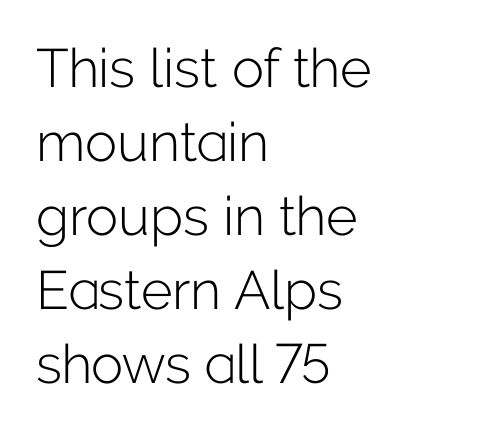
{"serif": "no", "italic": "no", "bold": "no", "weight": "light", "width": "normal", "stroke_contrast": "low", "x_height": "medium", "monospaced": "no", "underline": "no", "align": "left", "line_spacing": "normal", "line_spacing_ratio": 1.37, "letter_spacing": "normal", "letter_spacing_em": 0.0, "glyph_px": 54}
